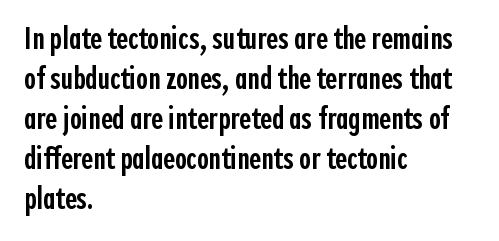
Q: Is the text bold? A: Semi-bold.
Q: Is the text italic (slanted)? A: No, it is upright.
Q: Is the typeface a serif or a sans-serif typeface? A: Sans-serif.
Q: Is the text underlined? A: No.
Q: How is the paragraph aligned? A: Left-aligned.
Q: Is the spacing between letters normal or unusually wide? A: Normal.
Q: Is the spacing between lines tight, normal or loose? A: Normal.
Q: Width (condensed, normal, or wide)? A: Condensed.
Q: x-height? A: Medium.
Q: Monospaced? A: No.
